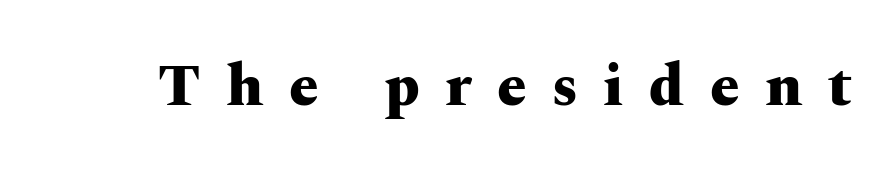
Spacing verdict: proportional, widths tailored to each character. Each glyph is drawn with heavy, bold strokes. This sample uses a serif face. Do the letters lean? They stand straight. This rendering widens character spacing well past its baseline value. The strip under each line holds only bare page.
